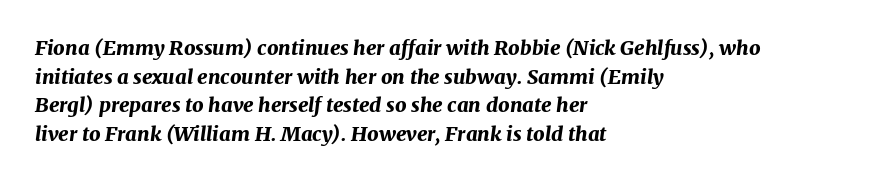
Q: Is the text bold? A: Yes.
Q: Is the text italic (slanted)? A: Yes, it leans right by about 7 degrees.
Q: Is the text underlined? A: No.
Q: How is the paragraph aligned? A: Left-aligned.
Q: Is the spacing between letters normal or unusually wide? A: Normal.
Q: Is the spacing between lines tight, normal or loose? A: Normal.
